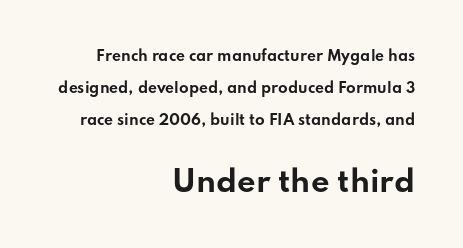
The image shows 29 px bold, wide sans-serif type, upright; set right-aligned, loose line spacing (2.28x), normal letter spacing, not underlined; the second (bottom) block is 2.07x larger; low stroke contrast and a small x-height.
